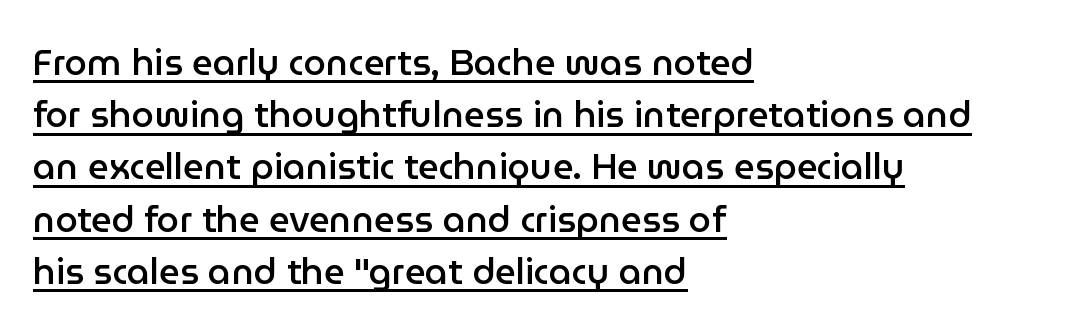
The image shows 36 px semibold sans-serif type, upright; set left-aligned, normal line spacing (1.45x), normal letter spacing, underlined; low stroke contrast and a medium x-height.
